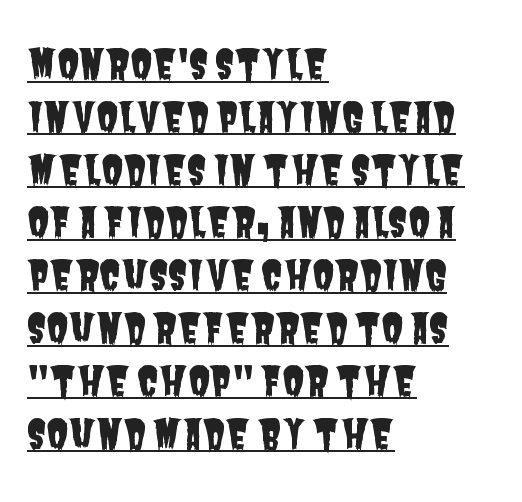
{"serif": "no", "width": "condensed", "stroke_contrast": "low", "x_height": "large", "monospaced": "no", "underline": "yes", "align": "left", "line_spacing": "normal", "line_spacing_ratio": 1.32, "letter_spacing": "normal", "letter_spacing_em": 0.0, "glyph_px": 40}
